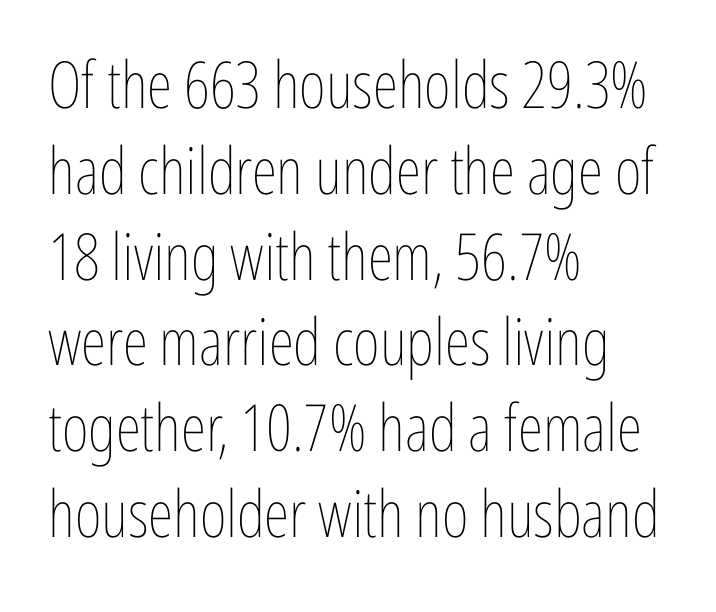
Weight: not bold — regular or lighter. Line beginnings align vertically; line endings do not. Unmarked baselines from the first word to the last. The letterforms sit shoulder to shoulder at normal distance.
